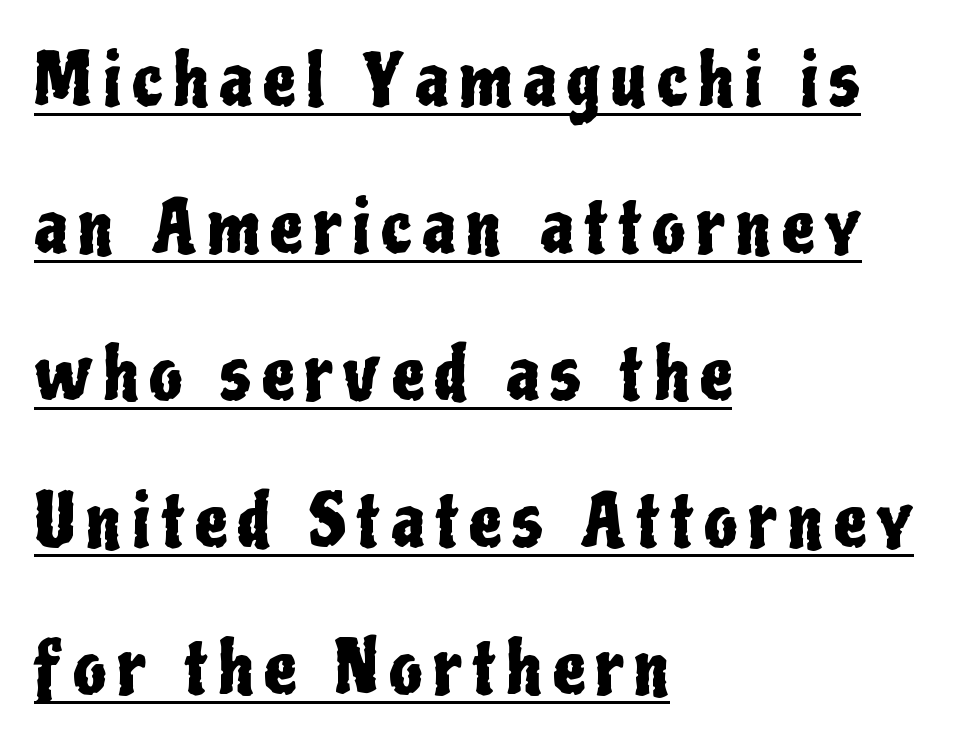
If you drew a line through each stem, it would be perfectly vertical. Airy leading. Think of a printed novel: that variable character pitch is what you see here. The typeface chosen for these lines omits serifs. Does a line run under the words? Yes, clearly. The setting favours the left margin, as ordinary paragraphs usually do.
